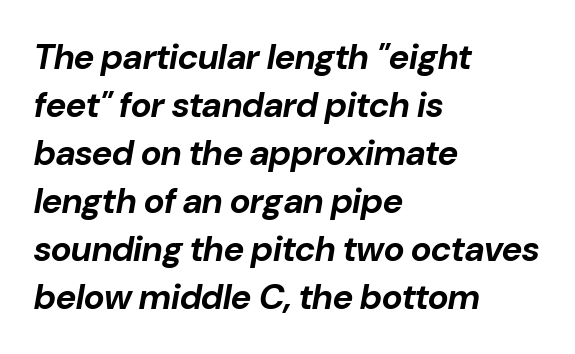
{"italic": "yes", "lean": "right", "slant_degrees": 10, "bold": "yes", "weight": "bold", "width": "normal", "stroke_contrast": "low", "x_height": "medium", "monospaced": "no", "underline": "no", "align": "left", "line_spacing": "normal", "line_spacing_ratio": 1.37, "letter_spacing": "normal", "letter_spacing_em": 0.0, "glyph_px": 35}
